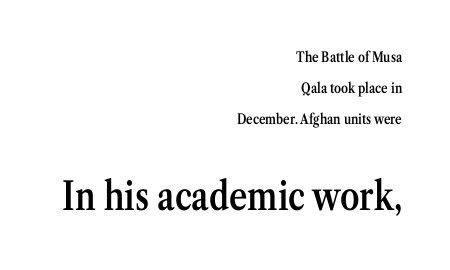
The image shows 39 px semibold, condensed serif type, upright; set right-aligned, loose line spacing (2.21x), normal letter spacing, not underlined; the second (bottom) block is 2.79x larger; medium stroke contrast and a medium x-height.
